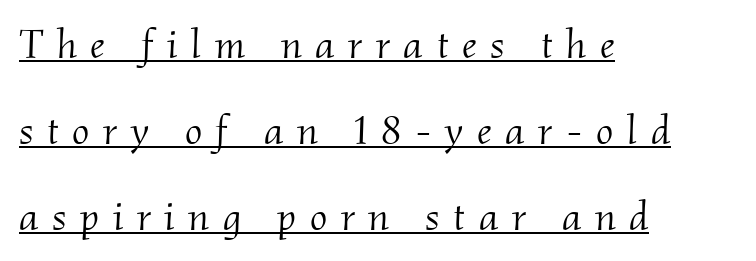
Someone cranked the tracking dial way up on this one. Is this a heavy cut? Hardly; it is regular or lighter. The rendering uses natural spacing where letterforms have individual widths. Like a heading marked for emphasis, these lines bear an underscore. The passage is arranged the way most books set body copy — flush left.
